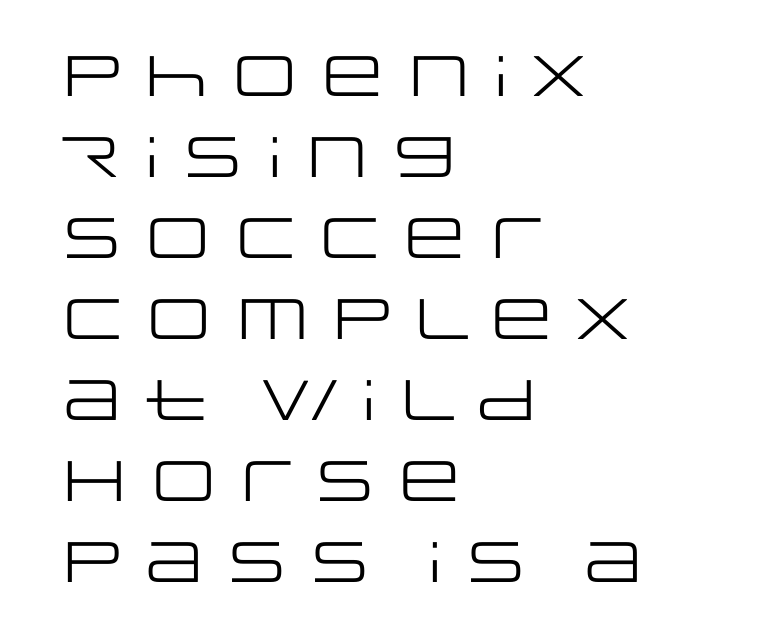
One glance says typical: line gaps are just what's usual. The letterforms sit at book weight or below. The typography opts for an upright posture over an oblique one. Tracking here is standard; glyphs follow each other at the usual distance.
